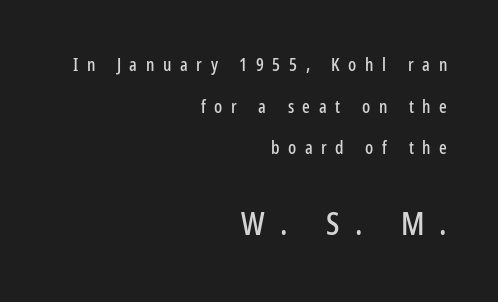
Q: Is the text italic (slanted)? A: No, it is upright.
Q: Is the typeface a serif or a sans-serif typeface? A: Sans-serif.
Q: Is the text underlined? A: No.
Q: How is the paragraph aligned? A: Right-aligned.
Q: Is the spacing between letters normal or unusually wide? A: Unusually wide.
Q: Is the spacing between lines tight, normal or loose? A: Loose.
Q: Which block of text is set in a larger size, the first (top) or the second (bottom)? A: The second (bottom) one.
Q: Width (condensed, normal, or wide)? A: Condensed.
Q: Stroke contrast? A: Low.
Q: x-height? A: Medium.
Q: Monospaced? A: No.
